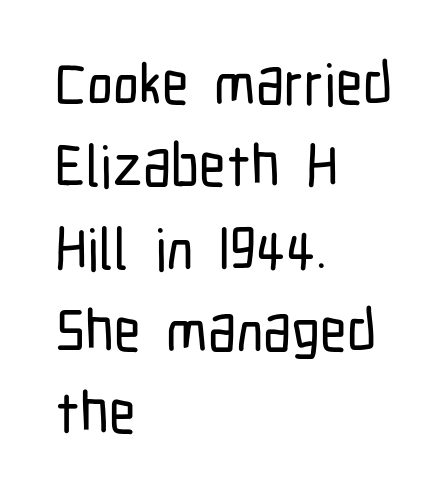
The image shows 58 px condensed sans-serif type, upright; set left-aligned, normal line spacing (1.42x), normal letter spacing, not underlined; low stroke contrast and a medium x-height.
